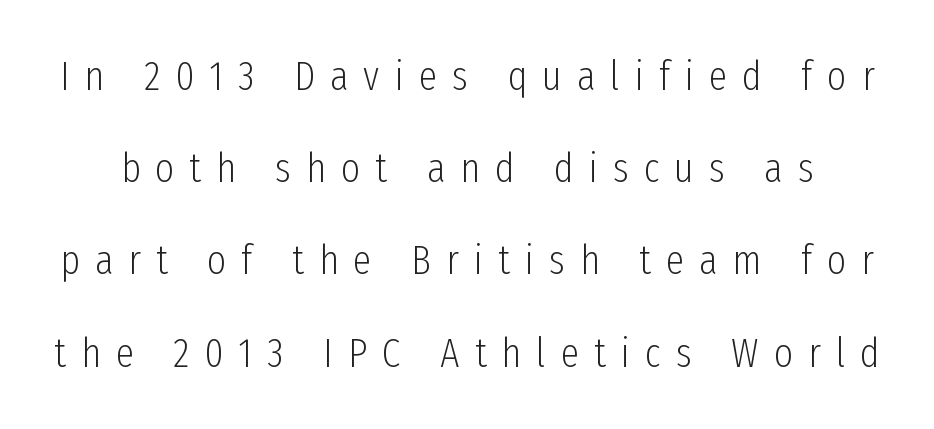
Q: Is the text bold? A: No.
Q: Is the text italic (slanted)? A: No, it is upright.
Q: Is the typeface a serif or a sans-serif typeface? A: Sans-serif.
Q: Is the text underlined? A: No.
Q: Is the spacing between letters normal or unusually wide? A: Unusually wide.
Q: Is the spacing between lines tight, normal or loose? A: Loose.
Q: Width (condensed, normal, or wide)? A: Condensed.
Q: Stroke contrast? A: Low.
Q: x-height? A: Medium.
Q: Monospaced? A: No.
